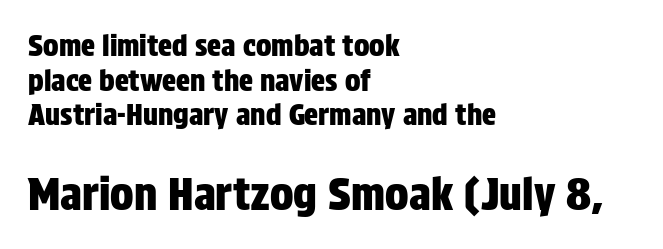
{"serif": "no", "italic": "no", "width": "condensed", "stroke_contrast": "low", "x_height": "large", "monospaced": "no", "underline": "no", "align": "left", "line_spacing_ratio": 1.19, "letter_spacing": "normal", "letter_spacing_em": 0.0, "larger_block": "second", "size_ratio": 1.52, "glyph_px": 44}
